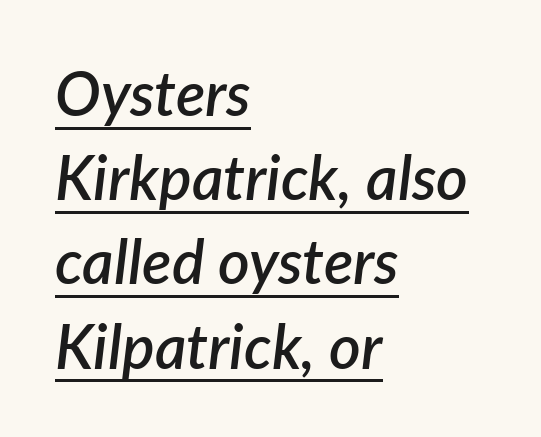
This rendering uses left alignment, leaving the right contour irregular. The letters advance in unequal steps, a hallmark of proportional type. Students, this is semibold: more ink than regular, less than bold. This block has exactly the height ordinary leading produces. The rendering uses the underline text-decoration.
